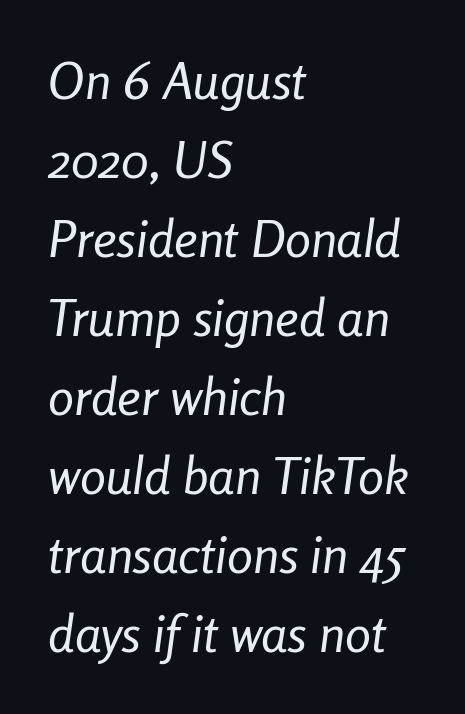
The image shows 52 px regular-weight, condensed type, italic (leaning right); set left-aligned, normal line spacing (1.52x), normal letter spacing, not underlined; low stroke contrast and a medium x-height.
